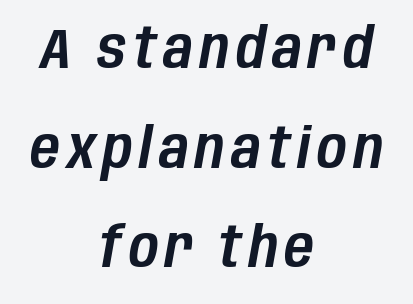
The image shows 57 px condensed type, italic (leaning right); set centered, line spacing 1.75x, not underlined; low stroke contrast and a large x-height.
